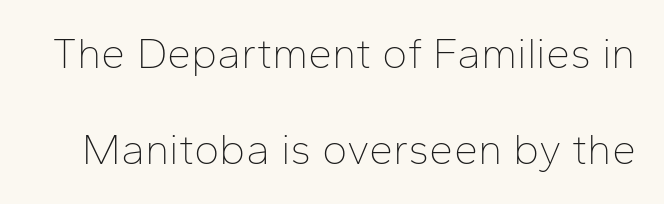
{"serif": "no", "italic": "no", "bold": "no", "weight": "thin", "width": "normal", "stroke_contrast": "low", "x_height": "medium", "monospaced": "no", "underline": "no", "line_spacing": "loose", "line_spacing_ratio": 2.24, "letter_spacing": "normal", "letter_spacing_em": 0.0, "glyph_px": 43}
